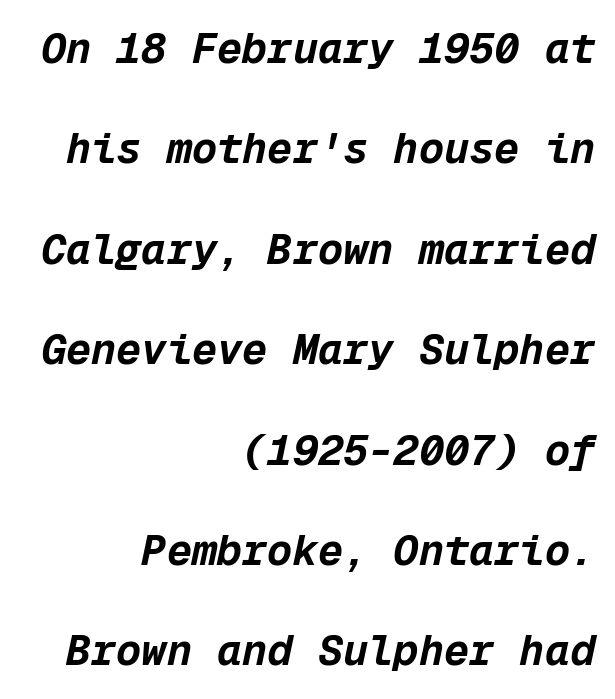
Q: Is the text bold? A: Yes.
Q: Is the text italic (slanted)? A: Yes, it leans right by about 12 degrees.
Q: Is the text underlined? A: No.
Q: How is the paragraph aligned? A: Right-aligned.
Q: Is the spacing between letters normal or unusually wide? A: Normal.
Q: Is the spacing between lines tight, normal or loose? A: Loose.
Q: Width (condensed, normal, or wide)? A: Normal.
Q: Stroke contrast? A: Low.
Q: x-height? A: Medium.
Q: Monospaced? A: Yes.
